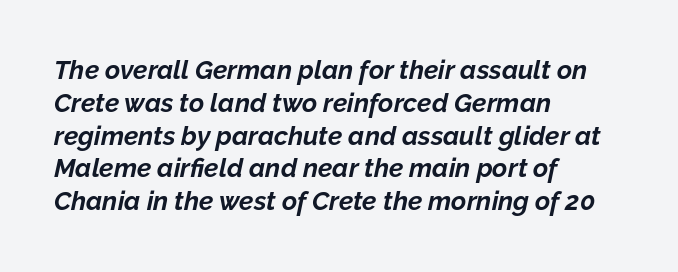
The image shows 26 px bold type, italic (leaning right); set left-aligned, normal line spacing (1.26x), normal letter spacing, not underlined.
